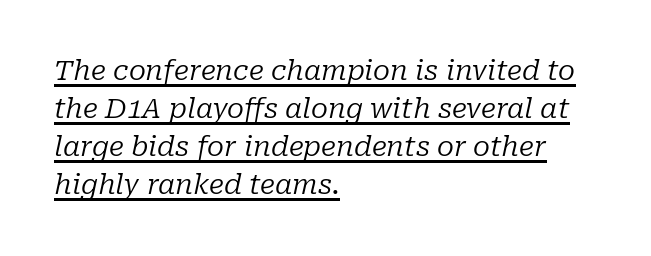
Q: Is the text bold? A: No.
Q: Is the text italic (slanted)? A: Yes, it leans right by about 10 degrees.
Q: Is the typeface a serif or a sans-serif typeface? A: Serif.
Q: Is the text underlined? A: Yes.
Q: How is the paragraph aligned? A: Left-aligned.
Q: Is the spacing between letters normal or unusually wide? A: Normal.
Q: Is the spacing between lines tight, normal or loose? A: Normal.
Q: Width (condensed, normal, or wide)? A: Normal.
Q: Stroke contrast? A: Low.
Q: x-height? A: Medium.
Q: Monospaced? A: No.
